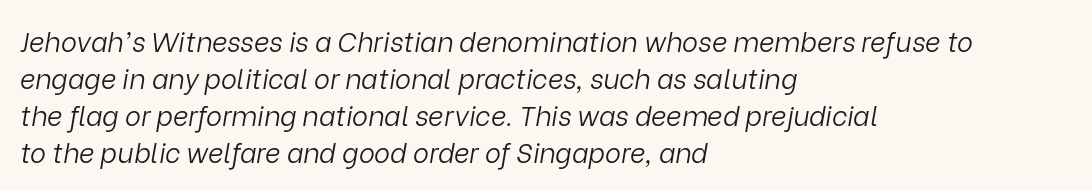
Q: Is the text bold? A: No.
Q: Is the text italic (slanted)? A: Yes, it leans right by about 9 degrees.
Q: Is the text underlined? A: No.
Q: How is the paragraph aligned? A: Left-aligned.
Q: Is the spacing between letters normal or unusually wide? A: Normal.
Q: Is the spacing between lines tight, normal or loose? A: Normal.
